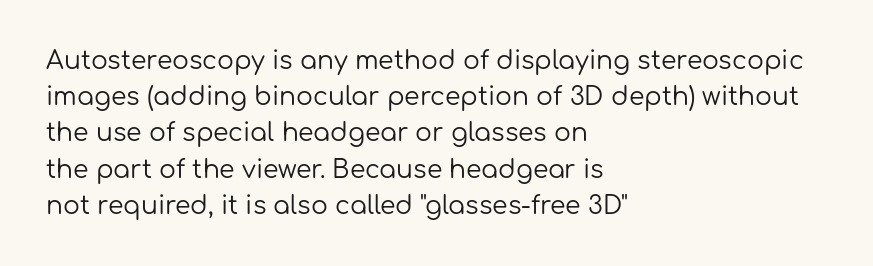
The cut favours lightness, reaching ordinary text weight at its darkest. Left-aligned paragraph, ragged on the right. There is no visible air inserted between adjacent glyphs. Has an underline been added? It has not. Upright lettering throughout. Leading matches the norm, producing a regular column.
